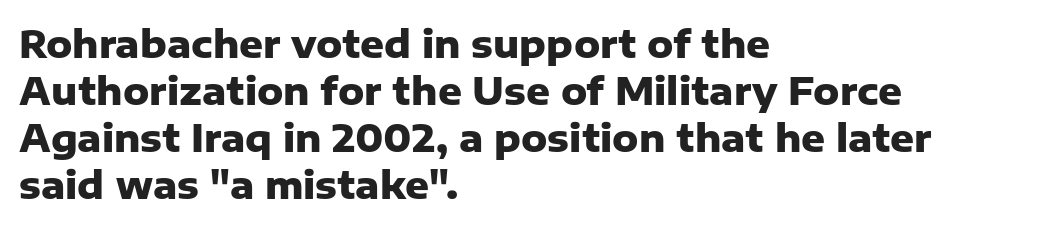
The strip under each line holds only bare page. Characters remain perfectly vertical along every line. Is this a sans? Yes — the strokes have no serifs. The letterforms sit shoulder to shoulder at normal distance. Pretty heavy lettering here — definitely bold.
